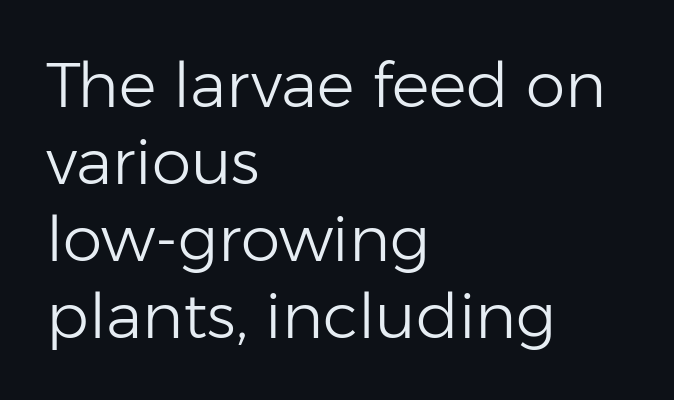
{"serif": "no", "italic": "no", "bold": "no", "weight": "light", "width": "normal", "stroke_contrast": "low", "x_height": "medium", "monospaced": "no", "underline": "no", "align": "left", "line_spacing_ratio": 1.22, "letter_spacing": "normal", "letter_spacing_em": 0.0, "glyph_px": 63}
